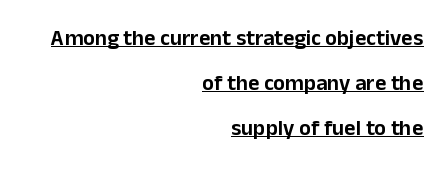
The image shows 22 px text type, upright; set right-aligned, loose line spacing (2.04x), normal letter spacing, underlined.
